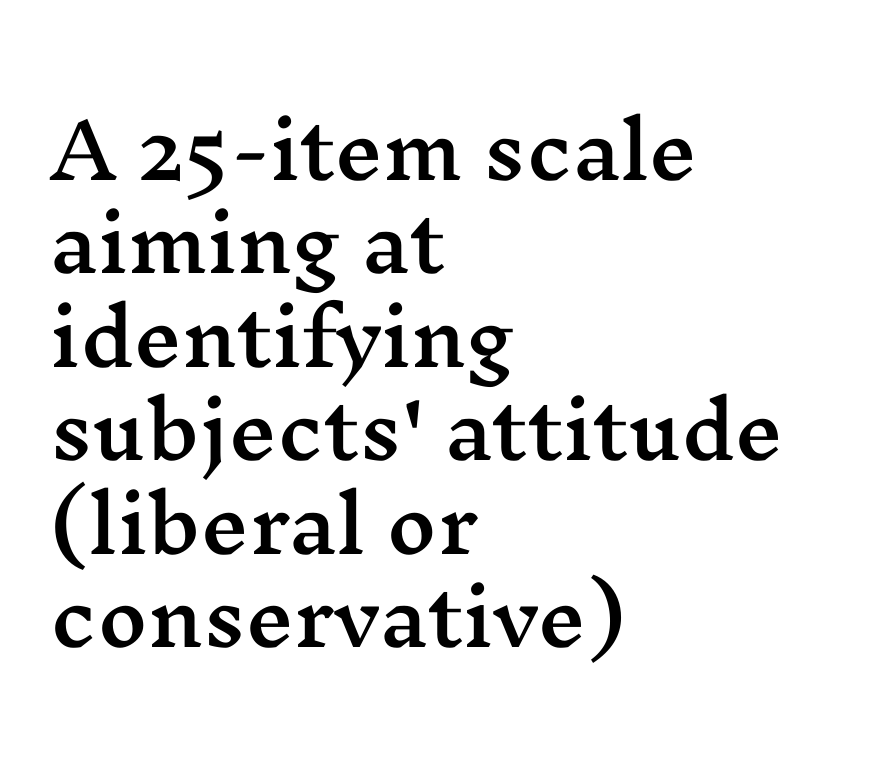
Note the varied advance widths — an 'i' is clearly narrower than an 'm'. These lines stack with their left ends in a neat column. Classification — serif. The foot of each line stays bare and open.
